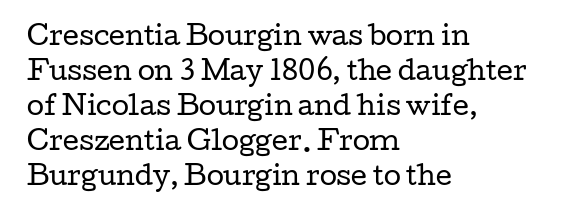
Q: Is the text bold? A: No.
Q: Is the text italic (slanted)? A: No, it is upright.
Q: Is the text underlined? A: No.
Q: How is the paragraph aligned? A: Left-aligned.
Q: Is the spacing between letters normal or unusually wide? A: Normal.
Q: Is the spacing between lines tight, normal or loose? A: Normal.
